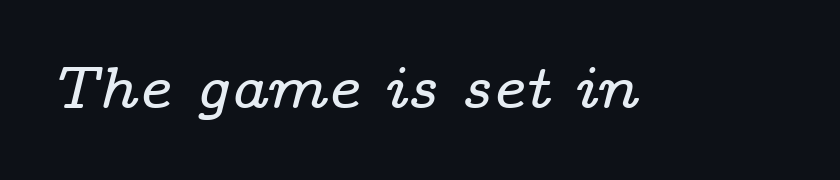
The image shows 59 px wide serif type, italic (leaning right); set normal letter spacing, not underlined; low stroke contrast and a medium x-height.
